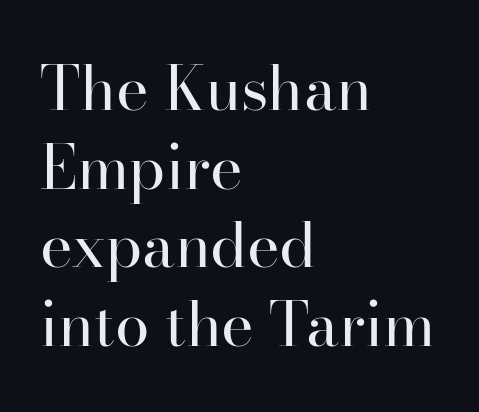
{"serif": "yes", "italic": "no", "bold": "no", "weight": "regular", "width": "normal", "stroke_contrast": "high", "x_height": "small", "monospaced": "no", "underline": "no", "align": "left", "line_spacing": "normal", "line_spacing_ratio": 1.27, "letter_spacing": "normal", "letter_spacing_em": 0.0, "glyph_px": 62}
